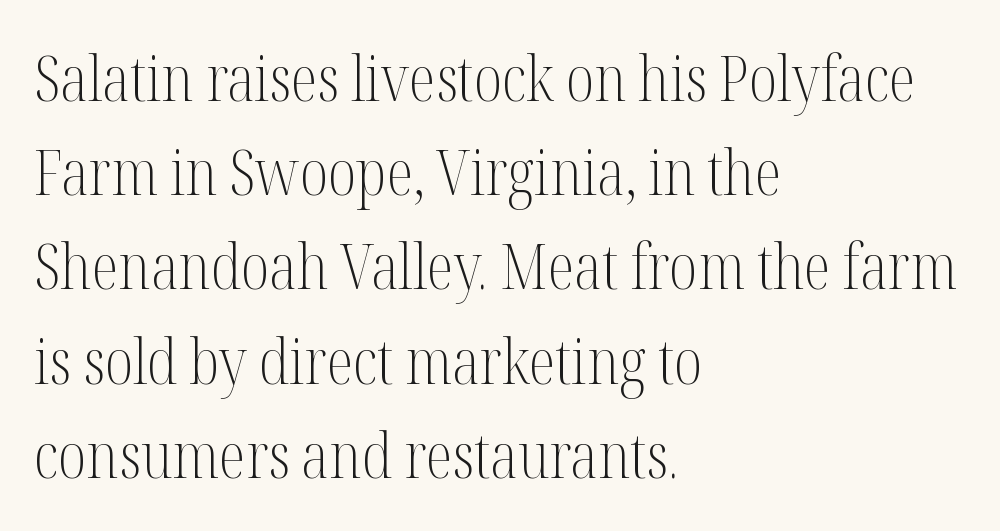
The image shows 62 px light, condensed serif type, upright; set left-aligned, normal line spacing (1.52x), normal letter spacing, not underlined; medium stroke contrast and a medium x-height.
